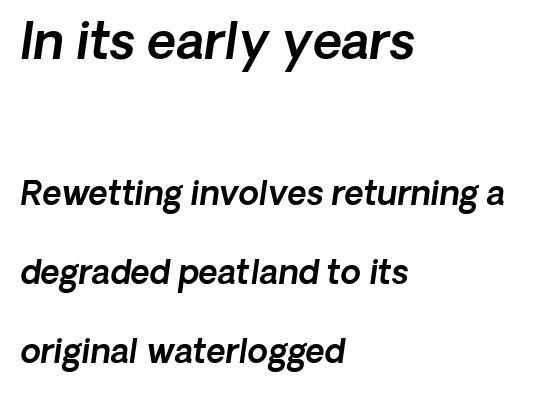
In this sample the first text group is rendered at the bigger scale. Every row of glyphs begins at an identical x-position on the left. Reading down the column, the eye jumps a long way to each next line. Note the varied advance widths — an 'i' is clearly narrower than an 'm'. The axis of the letterforms is tilted away from vertical.
